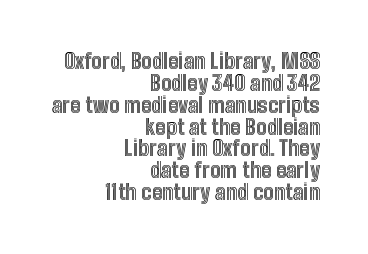
The image shows 21 px text type, upright; set right-aligned, tight line spacing (1.04x), normal letter spacing, not underlined.
